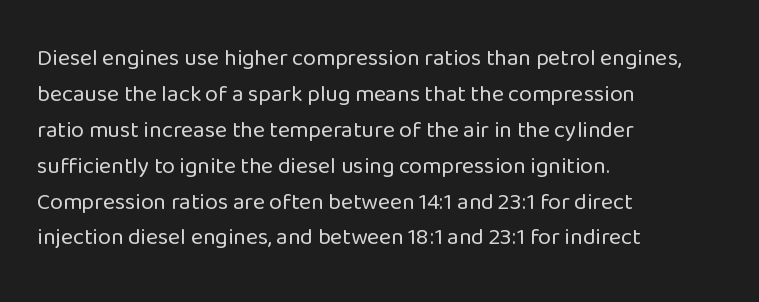
The foot of each line stays bare and open. It's the straight-up-and-down kind of type. The gaps between neighbouring characters are ordinary and unremarkable. A normal amount of white space separates one row of letters from the next. Typeset ragged right — the left edge is the straight one. Is the stroke heavy? The answer is a plain regular-or-lighter.
